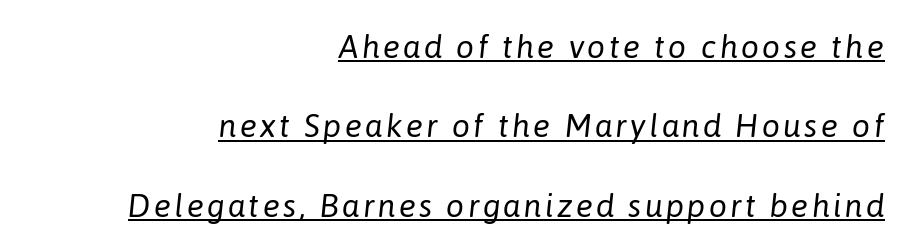
The face used here has a pronounced slope to its letters. A typesetter would call this leading open, well beyond the default. Short and long lines alike share a common ending point at right. Character widths vary here, with narrow letters taking less room than wide ones.
